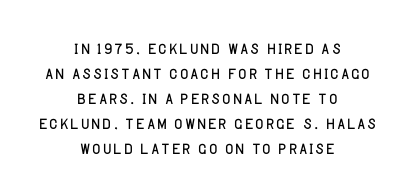
{"italic": "no", "bold": "no", "underline": "no", "align": "center", "line_spacing": "tight", "line_spacing_ratio": 1.09, "letter_spacing": "normal", "letter_spacing_em": 0.0, "glyph_px": 23}
